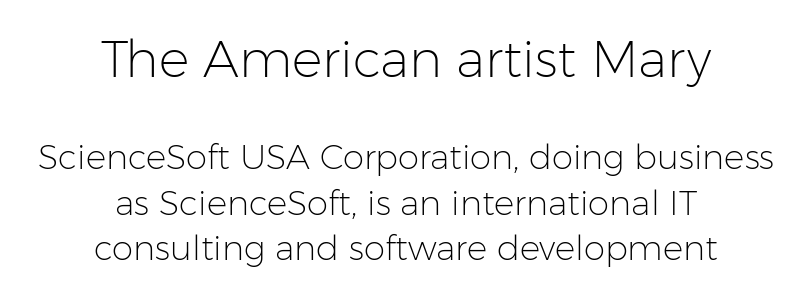
The image shows 51 px light sans-serif type, upright; set centered, normal line spacing (1.34x), normal letter spacing, not underlined; the first (top) block is 1.5x larger; low stroke contrast and a medium x-height.
